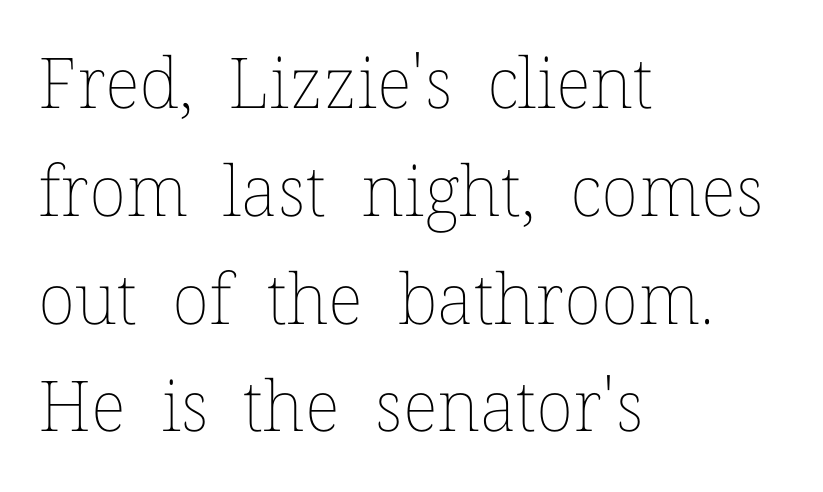
{"italic": "no", "bold": "no", "weight": "thin", "width": "normal", "stroke_contrast": "low", "x_height": "medium", "monospaced": "no", "underline": "no", "align": "left", "line_spacing": "normal", "line_spacing_ratio": 1.54, "letter_spacing": "normal", "letter_spacing_em": 0.0, "glyph_px": 70}
